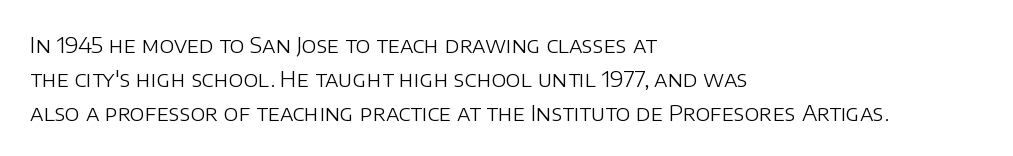
Q: Is the text bold? A: No.
Q: Is the text italic (slanted)? A: No, it is upright.
Q: Is the text underlined? A: No.
Q: How is the paragraph aligned? A: Left-aligned.
Q: Is the spacing between letters normal or unusually wide? A: Normal.
Q: Is the spacing between lines tight, normal or loose? A: Normal.
